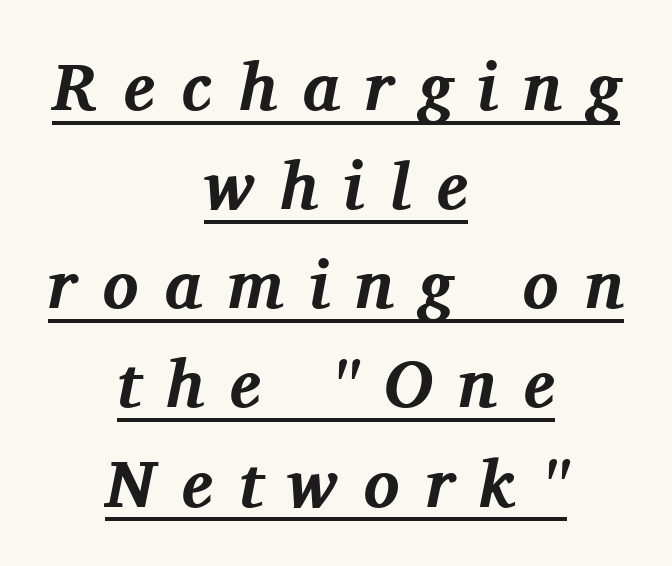
The image shows 67 px bold serif type, italic (leaning right); set centered, normal line spacing (1.48x), unusually wide letter spacing (+0.38 em), underlined; medium stroke contrast and a medium x-height.
